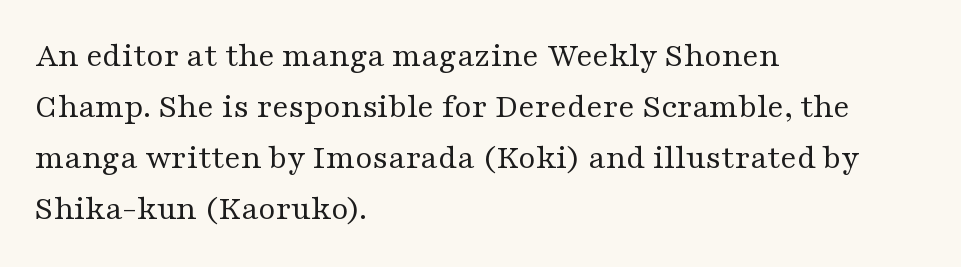
Q: Is the text bold? A: No.
Q: Is the text italic (slanted)? A: No, it is upright.
Q: Is the typeface a serif or a sans-serif typeface? A: Serif.
Q: Is the text underlined? A: No.
Q: How is the paragraph aligned? A: Left-aligned.
Q: Is the spacing between letters normal or unusually wide? A: Normal.
Q: Is the spacing between lines tight, normal or loose? A: Normal.
Q: Width (condensed, normal, or wide)? A: Wide.
Q: Stroke contrast? A: Medium.
Q: x-height? A: Medium.
Q: Monospaced? A: No.
